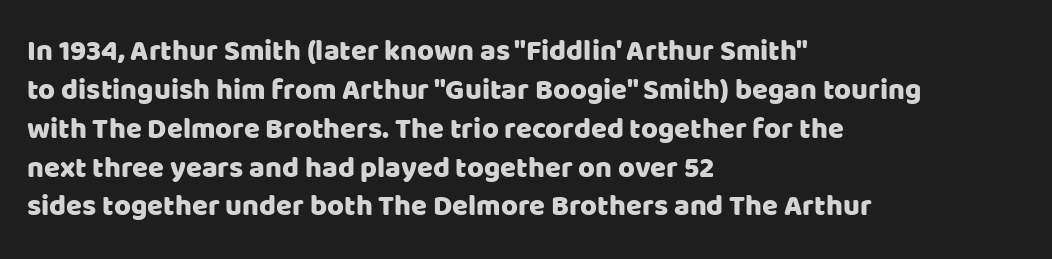
{"serif": "no", "italic": "no", "width": "normal", "stroke_contrast": "low", "x_height": "large", "monospaced": "no", "underline": "no", "align": "left", "line_spacing": "normal", "line_spacing_ratio": 1.34, "letter_spacing": "normal", "letter_spacing_em": 0.0, "glyph_px": 29}
